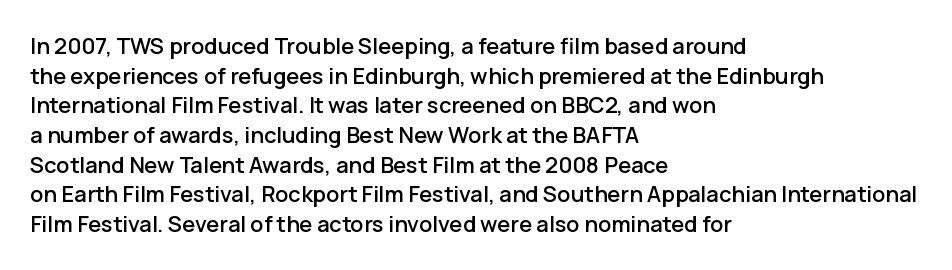
The passage shown stacks its lines at a standard gap. Look at the tracking — it's just the regular setting, nothing added. A typesetter would mark this as roman, not italic. Underlining? Definitely not there. One-word summary of the alignment: left.
